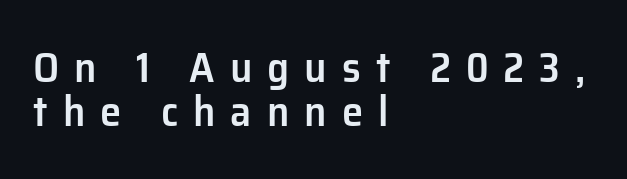
The typesetter chose a ragged-right arrangement here. Emphasis by weight is partial: semibold. Designer's note — italics off, roman on. This rendering employs a face without finishing strokes, i.e., a sans-serif.
